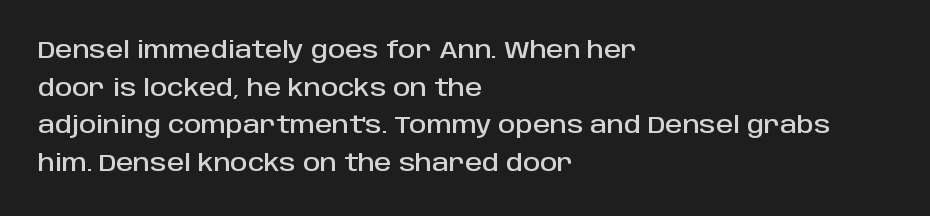
Q: Is the text italic (slanted)? A: No, it is upright.
Q: Is the text underlined? A: No.
Q: How is the paragraph aligned? A: Left-aligned.
Q: Is the spacing between letters normal or unusually wide? A: Normal.
Q: Is the spacing between lines tight, normal or loose? A: Normal.
